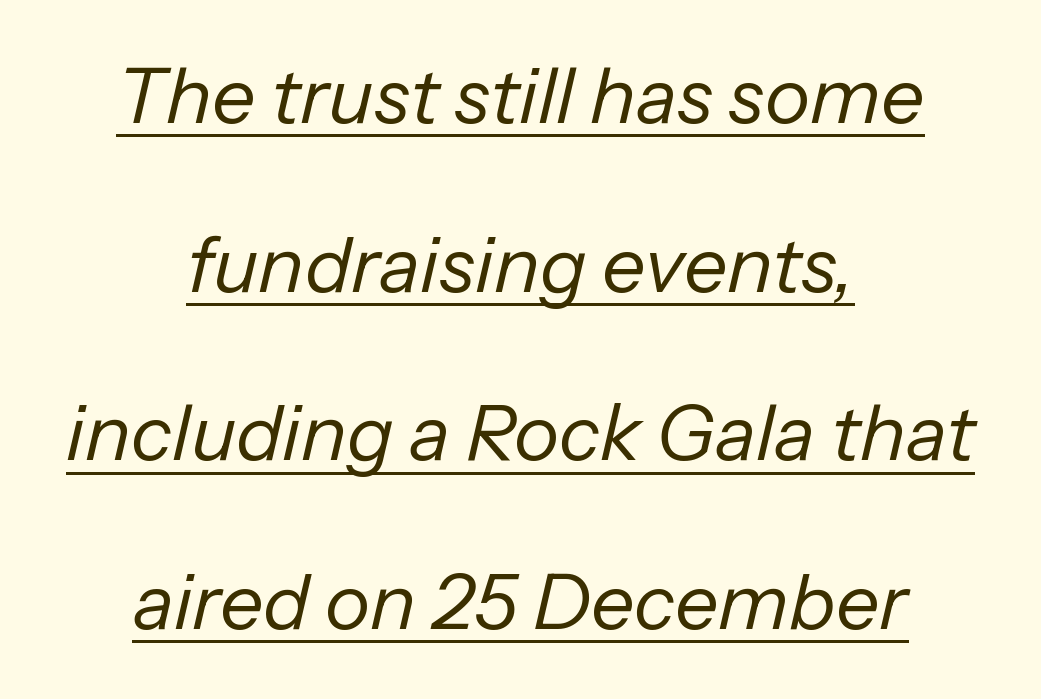
{"italic": "yes", "lean": "right", "slant_degrees": 13, "bold": "no", "weight": "regular", "width": "normal", "stroke_contrast": "low", "x_height": "medium", "monospaced": "no", "underline": "yes", "align": "center", "line_spacing": "loose", "line_spacing_ratio": 2.19, "letter_spacing": "normal", "letter_spacing_em": 0.0, "glyph_px": 77}
